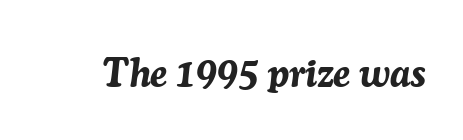
{"italic": "yes", "lean": "right", "slant_degrees": 7, "bold": "yes", "weight": "bold", "width": "normal", "stroke_contrast": "medium", "x_height": "medium", "monospaced": "no", "underline": "no", "letter_spacing": "normal", "letter_spacing_em": 0.0, "glyph_px": 39}
